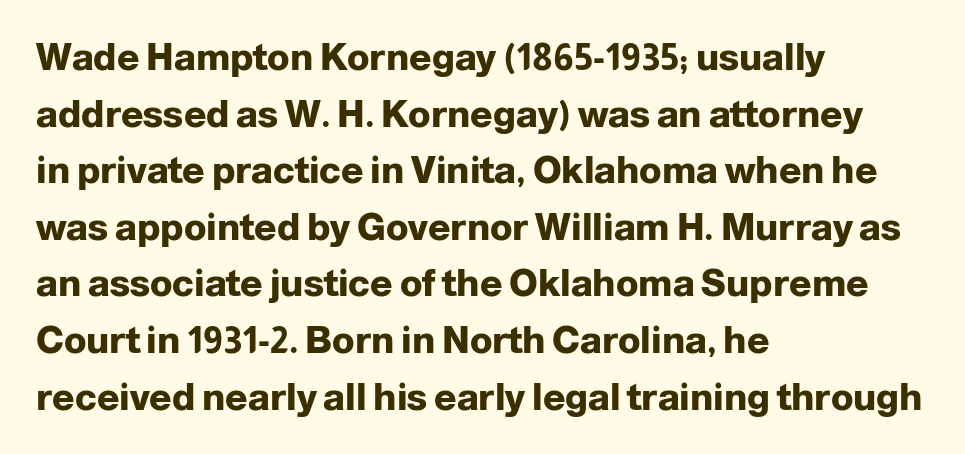
Short and long lines alike share a common starting point at left. The type sits square on the baseline with zero lean. The font is running at its bold setting. A bare baseline throughout the passage. These lines are rendered in a variable-pitch font. The rows are spaced the way most documents space them.
